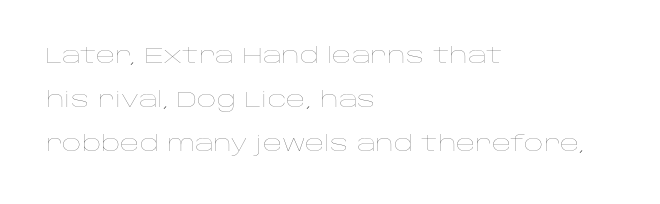
The image shows 21 px text type, upright; set left-aligned, loose line spacing (2.1x), normal letter spacing, not underlined.
